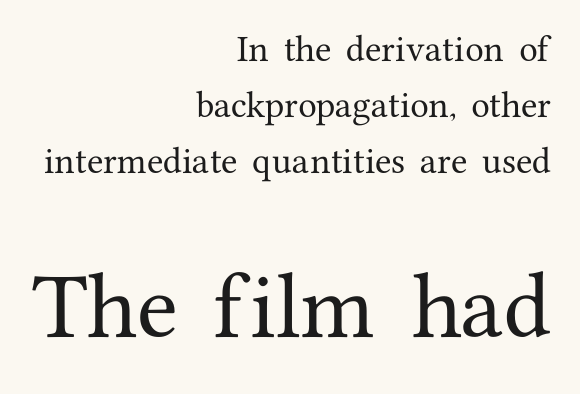
Q: Is the text italic (slanted)? A: No, it is upright.
Q: Is the typeface a serif or a sans-serif typeface? A: Serif.
Q: Is the text underlined? A: No.
Q: How is the paragraph aligned? A: Right-aligned.
Q: Is the spacing between letters normal or unusually wide? A: Normal.
Q: Which block of text is set in a larger size, the first (top) or the second (bottom)? A: The second (bottom) one.
Q: Width (condensed, normal, or wide)? A: Normal.
Q: Stroke contrast? A: Medium.
Q: x-height? A: Medium.
Q: Monospaced? A: No.
